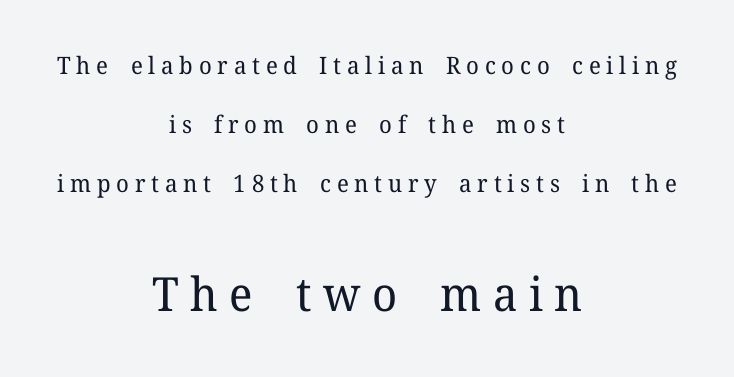
Loosely led — the rows are spread out. The lower block of text is set noticeably larger than the block above it. Posture: vertical. Varying glyph widths throughout — classic text-font behaviour. Clear beneath every line of the passage.
